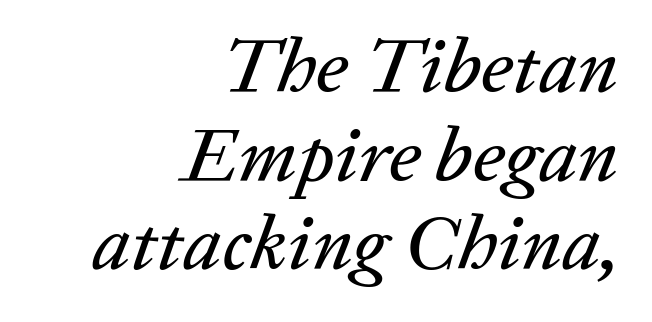
The image shows 77 px text type, italic (leaning right); set right-aligned, tight line spacing (1.15x), normal letter spacing, not underlined; low stroke contrast and a medium x-height.
